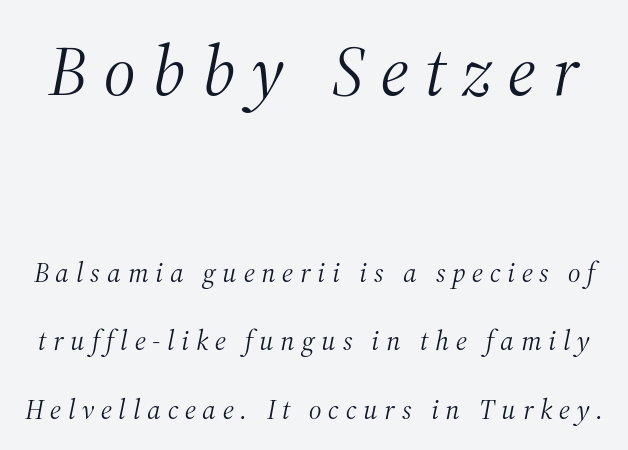
{"serif": "yes", "italic": "yes", "lean": "right", "slant_degrees": 12, "bold": "no", "weight": "light", "width": "normal", "stroke_contrast": "medium", "x_height": "medium", "monospaced": "no", "underline": "no", "line_spacing": "loose", "line_spacing_ratio": 2.45, "letter_spacing": "wide", "letter_spacing_em": 0.24, "larger_block": "first", "size_ratio": 2.54, "glyph_px": 71}
